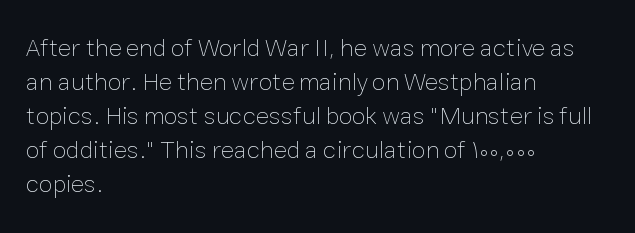
A normal amount of white space separates one row of letters from the next. Honestly, the letter spacing is just normal — you wouldn't notice it. The font's upright variant was chosen for this text. Is this a heavy cut? Hardly; it is regular or lighter. Caption: multi-line text, flush left, ragged right.
